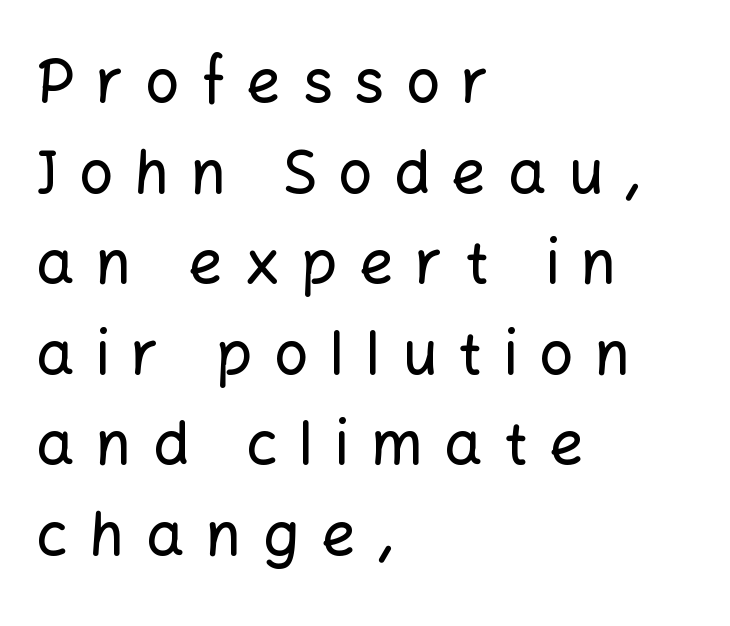
The image shows 60 px sans-serif type, upright; set left-aligned, normal line spacing (1.51x), unusually wide letter spacing (+0.36 em), not underlined; low stroke contrast and a medium x-height.
